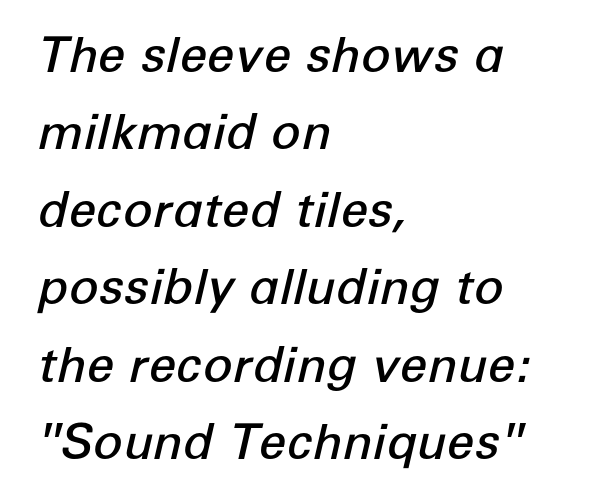
The image shows 49 px semibold type, italic (leaning right); set left-aligned, normal line spacing (1.58x), normal letter spacing, not underlined; low stroke contrast and a medium x-height.
